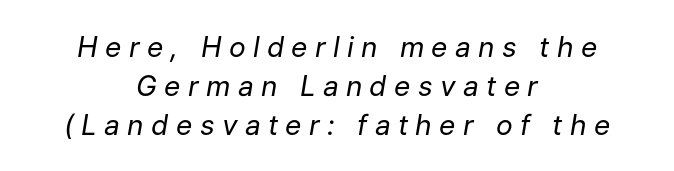
The image shows 28 px regular-weight type, italic (leaning right); set centered, normal line spacing (1.39x), unusually wide letter spacing (+0.26 em), not underlined; low stroke contrast and a medium x-height.
